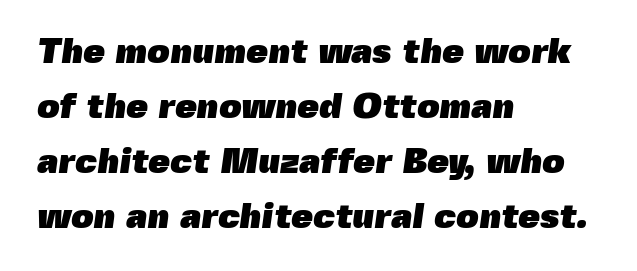
{"serif": "no", "bold": "yes", "weight": "heavy", "width": "normal", "x_height": "medium", "monospaced": "no", "underline": "no", "align": "left", "line_spacing": "normal", "line_spacing_ratio": 1.57, "letter_spacing": "normal", "letter_spacing_em": 0.0, "glyph_px": 35}
